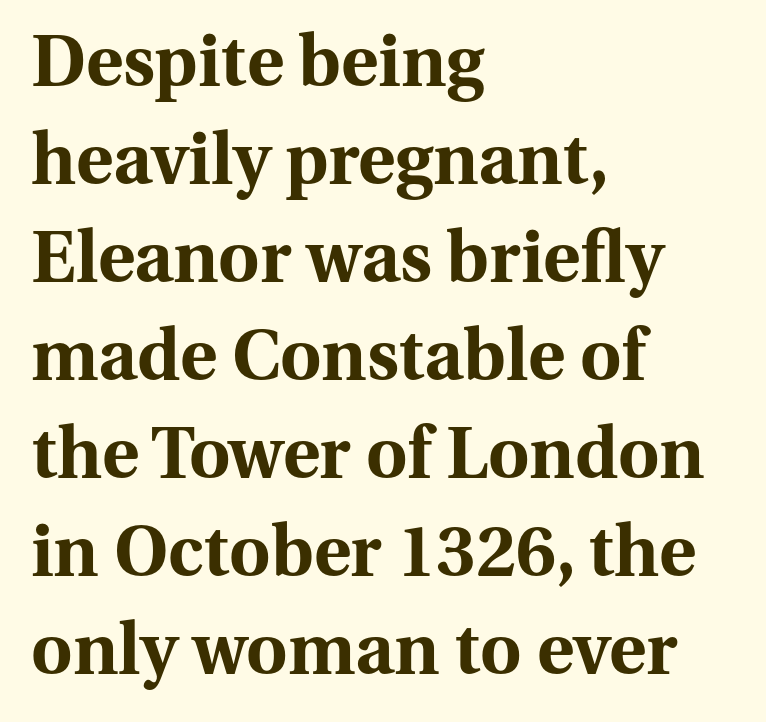
Q: Is the text bold? A: Yes.
Q: Is the text italic (slanted)? A: No, it is upright.
Q: Is the typeface a serif or a sans-serif typeface? A: Serif.
Q: Is the text underlined? A: No.
Q: How is the paragraph aligned? A: Left-aligned.
Q: Is the spacing between letters normal or unusually wide? A: Normal.
Q: Is the spacing between lines tight, normal or loose? A: Normal.
Q: Width (condensed, normal, or wide)? A: Normal.
Q: Stroke contrast? A: Medium.
Q: x-height? A: Medium.
Q: Monospaced? A: No.
